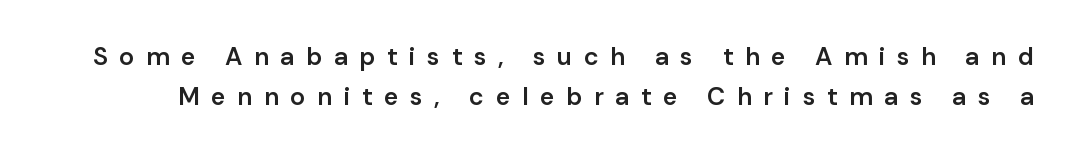
The image shows 25 px text type, upright; set normal line spacing (1.61x), unusually wide letter spacing (+0.46 em), not underlined.
